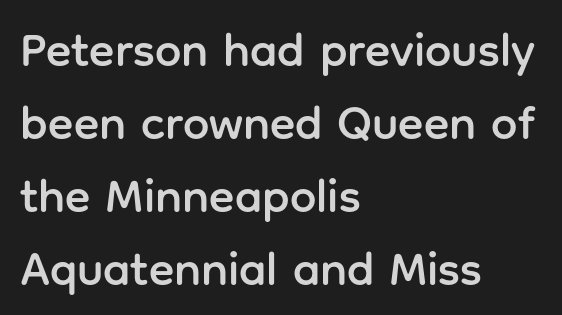
{"serif": "no", "italic": "no", "width": "normal", "stroke_contrast": "low", "x_height": "medium", "monospaced": "no", "underline": "no", "align": "left", "line_spacing": "normal", "line_spacing_ratio": 1.55, "letter_spacing": "normal", "letter_spacing_em": 0.0, "glyph_px": 47}
